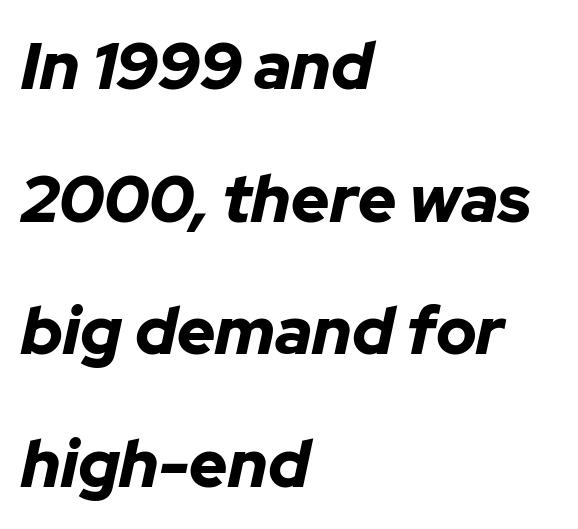
Q: Is the text bold? A: Yes.
Q: Is the text italic (slanted)? A: Yes, it leans right by about 12 degrees.
Q: Is the text underlined? A: No.
Q: How is the paragraph aligned? A: Left-aligned.
Q: Is the spacing between letters normal or unusually wide? A: Normal.
Q: Is the spacing between lines tight, normal or loose? A: Loose.
Q: Width (condensed, normal, or wide)? A: Normal.
Q: Stroke contrast? A: Low.
Q: x-height? A: Medium.
Q: Monospaced? A: No.
